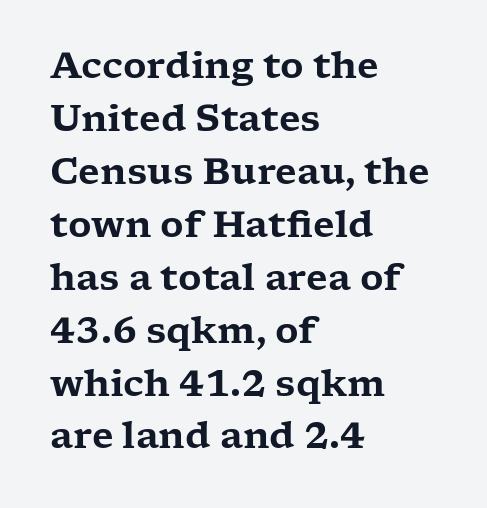
Q: Is the text italic (slanted)? A: No, it is upright.
Q: Is the typeface a serif or a sans-serif typeface? A: Serif.
Q: Is the text underlined? A: No.
Q: How is the paragraph aligned? A: Left-aligned.
Q: Is the spacing between letters normal or unusually wide? A: Normal.
Q: Is the spacing between lines tight, normal or loose? A: Normal.
Q: Width (condensed, normal, or wide)? A: Wide.
Q: Stroke contrast? A: Low.
Q: x-height? A: Medium.
Q: Monospaced? A: No.
